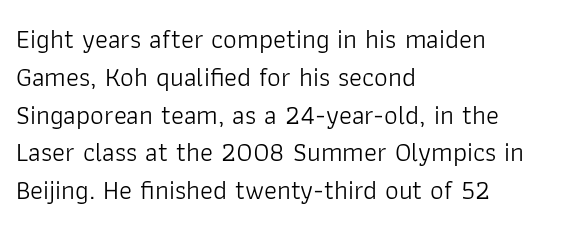
Short note: letters normally spaced. These lines are set flush left with a ragged right edge. The passage shown is not bold in any degree. Rows of type keep a routine distance in the vertical direction. This is the regular roman posture of the typeface.
